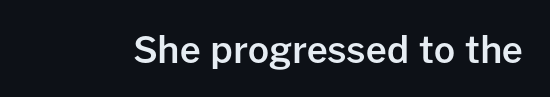
The image shows 37 px semibold sans-serif type, upright; set normal letter spacing, not underlined; low stroke contrast and a medium x-height.
